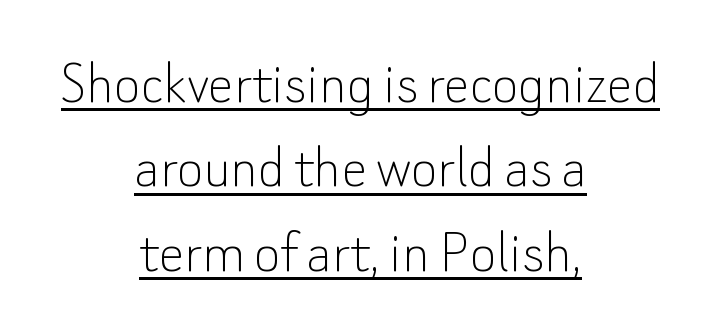
The image shows 64 px thin sans-serif type, upright; set centered, normal line spacing (1.32x), normal letter spacing, underlined; low stroke contrast and a small x-height.
